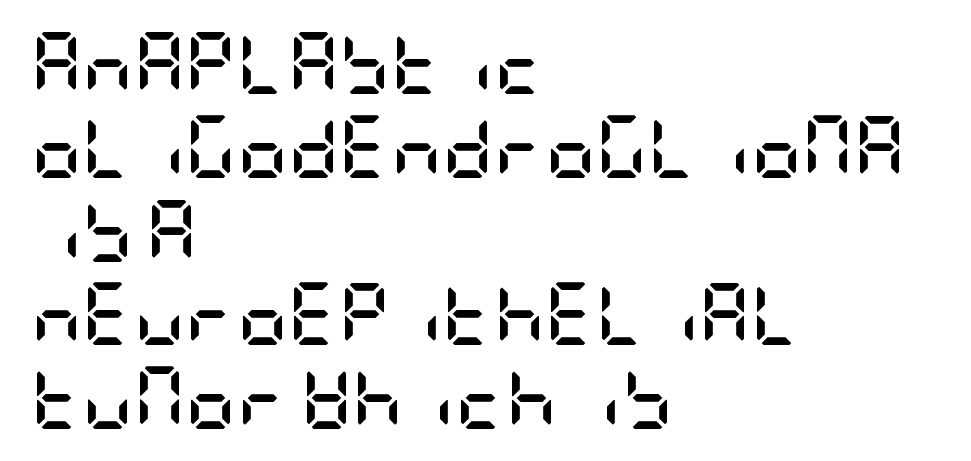
Q: Is the text bold? A: Yes.
Q: Is the text italic (slanted)? A: No, it is upright.
Q: Is the typeface a serif or a sans-serif typeface? A: Sans-serif.
Q: Is the text underlined? A: No.
Q: How is the paragraph aligned? A: Left-aligned.
Q: Is the spacing between letters normal or unusually wide? A: Normal.
Q: Is the spacing between lines tight, normal or loose? A: Normal.
Q: Width (condensed, normal, or wide)? A: Condensed.
Q: Stroke contrast? A: Low.
Q: x-height? A: Large.
